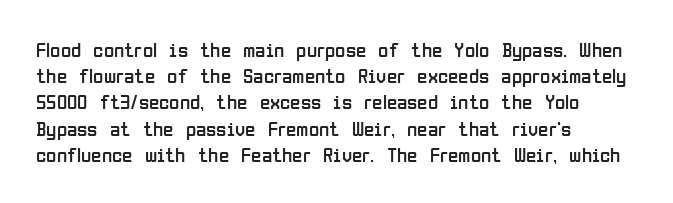
Does extra space separate the letters? No, they use regular spacing. Layout note: lines flush left. The area under the type is left untouched. This reads as an unemphasized weight, regular at the heaviest. This is roman type, the default non-slanted kind. Vertical spacing — default.
